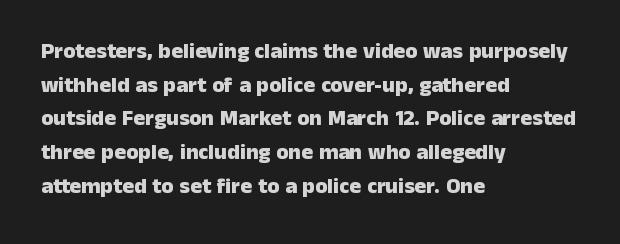
Q: Is the text bold? A: Yes.
Q: Is the text italic (slanted)? A: No, it is upright.
Q: Is the text underlined? A: No.
Q: How is the paragraph aligned? A: Left-aligned.
Q: Is the spacing between letters normal or unusually wide? A: Normal.
Q: Is the spacing between lines tight, normal or loose? A: Normal.
